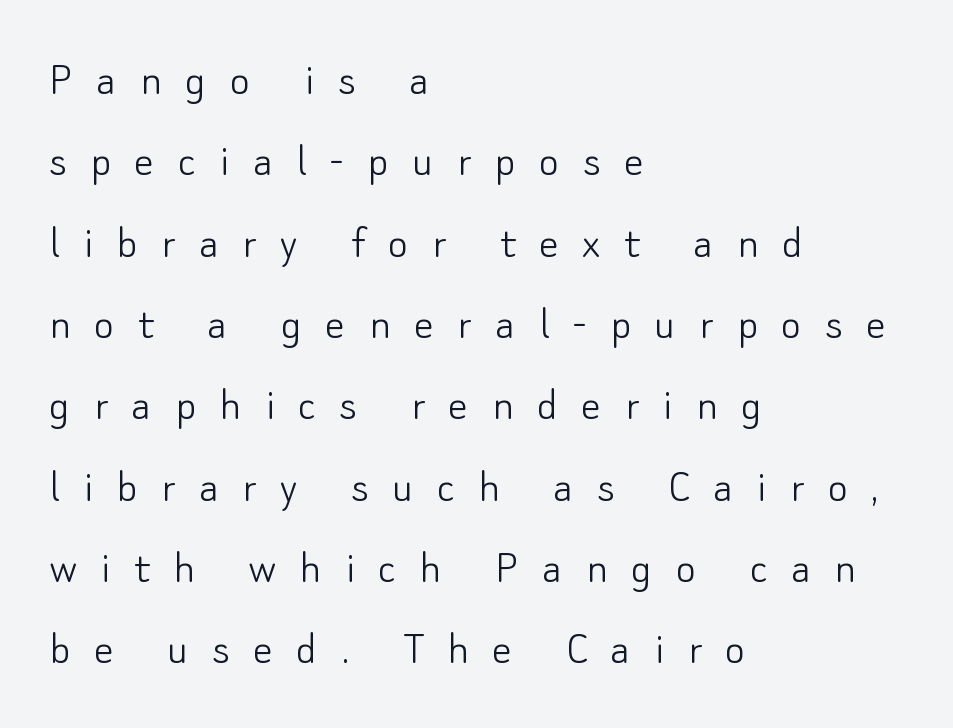
{"serif": "no", "italic": "no", "bold": "no", "weight": "light", "width": "normal", "stroke_contrast": "low", "x_height": "small", "monospaced": "no", "underline": "no", "align": "left", "line_spacing": "normal", "line_spacing_ratio": 1.66, "letter_spacing": "wide", "letter_spacing_em": 0.48, "glyph_px": 49}
